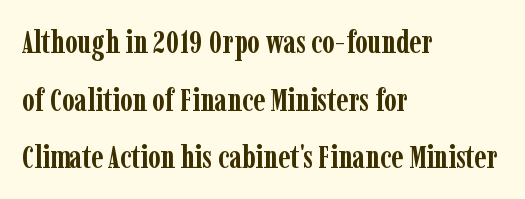
Here the glyphs are tracked normally, forming tight word shapes. How heavy is the stroke? Heavy — this is a bold. Rendered with straight, roman letterforms. Note the varied advance widths — an 'i' is clearly narrower than an 'm'. The passage shown is not underscored anywhere.
